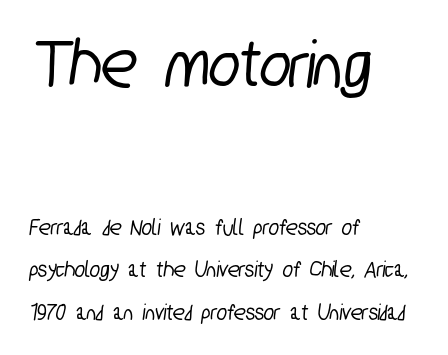
Q: Is the typeface a serif or a sans-serif typeface? A: Sans-serif.
Q: Is the text underlined? A: No.
Q: How is the paragraph aligned? A: Left-aligned.
Q: Is the spacing between letters normal or unusually wide? A: Normal.
Q: Which block of text is set in a larger size, the first (top) or the second (bottom)? A: The first (top) one.
Q: Width (condensed, normal, or wide)? A: Condensed.
Q: Stroke contrast? A: Low.
Q: x-height? A: Medium.
Q: Monospaced? A: No.
